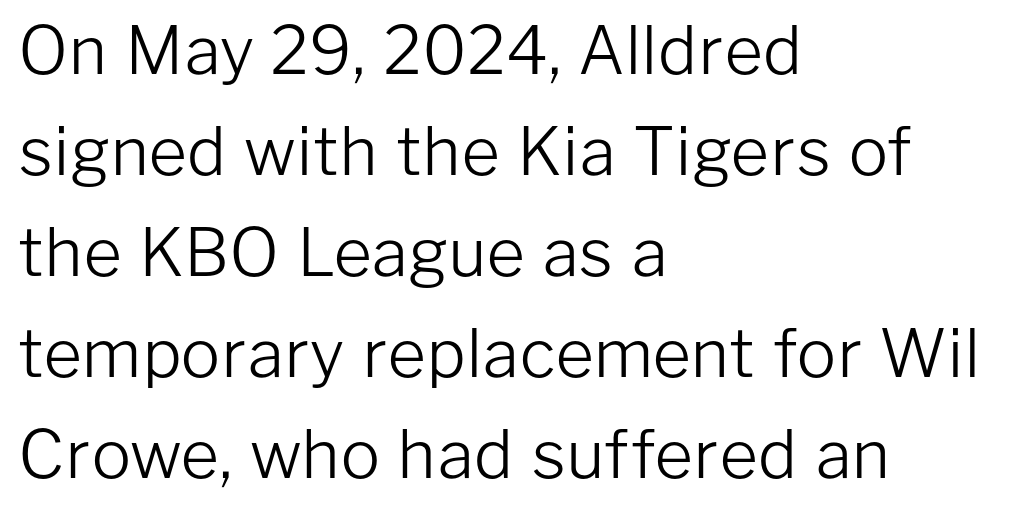
Q: Is the text bold? A: No.
Q: Is the text italic (slanted)? A: No, it is upright.
Q: Is the typeface a serif or a sans-serif typeface? A: Sans-serif.
Q: Is the text underlined? A: No.
Q: How is the paragraph aligned? A: Left-aligned.
Q: Is the spacing between letters normal or unusually wide? A: Normal.
Q: Is the spacing between lines tight, normal or loose? A: Normal.
Q: Width (condensed, normal, or wide)? A: Normal.
Q: Stroke contrast? A: Low.
Q: x-height? A: Medium.
Q: Monospaced? A: No.
